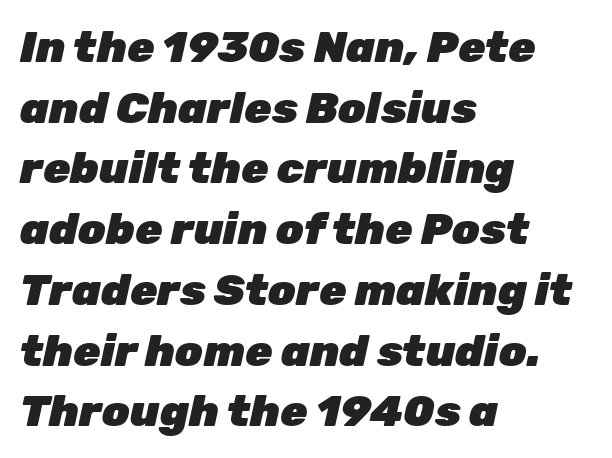
Q: Is the text bold? A: Yes.
Q: Is the text italic (slanted)? A: Yes, it leans right by about 12 degrees.
Q: Is the text underlined? A: No.
Q: How is the paragraph aligned? A: Left-aligned.
Q: Is the spacing between letters normal or unusually wide? A: Normal.
Q: Is the spacing between lines tight, normal or loose? A: Normal.
Q: Width (condensed, normal, or wide)? A: Normal.
Q: Stroke contrast? A: Low.
Q: x-height? A: Medium.
Q: Monospaced? A: No.
